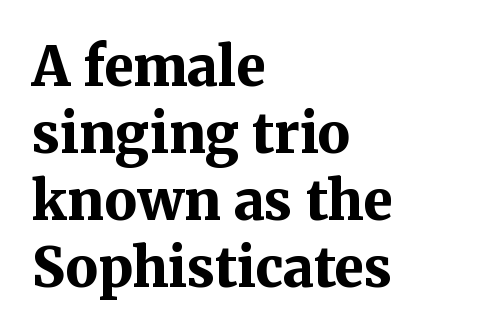
The face used here is rendered with its standard letterfit. Do the characters align in a grid? No, the font is proportional. Are there feet on the stems? There are — it's a serif. The text block is weighted toward the left margin, trailing off unevenly rightward. A typesetter would mark this as roman, not italic. Typographic density is high because the face is bold.
